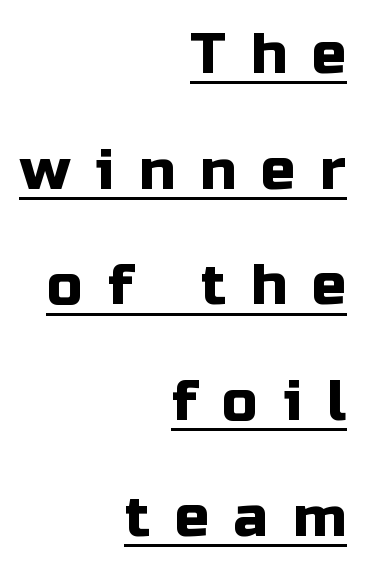
Whoever set this chose breathing room over compactness in the vertical rhythm. Are there feet on the stems? There aren't — it's a sans. How are the letters spaced? Widely, with obvious added tracking. If you drew a line through each stem, it would be perfectly vertical. Spacing verdict: proportional, widths tailored to each character.
